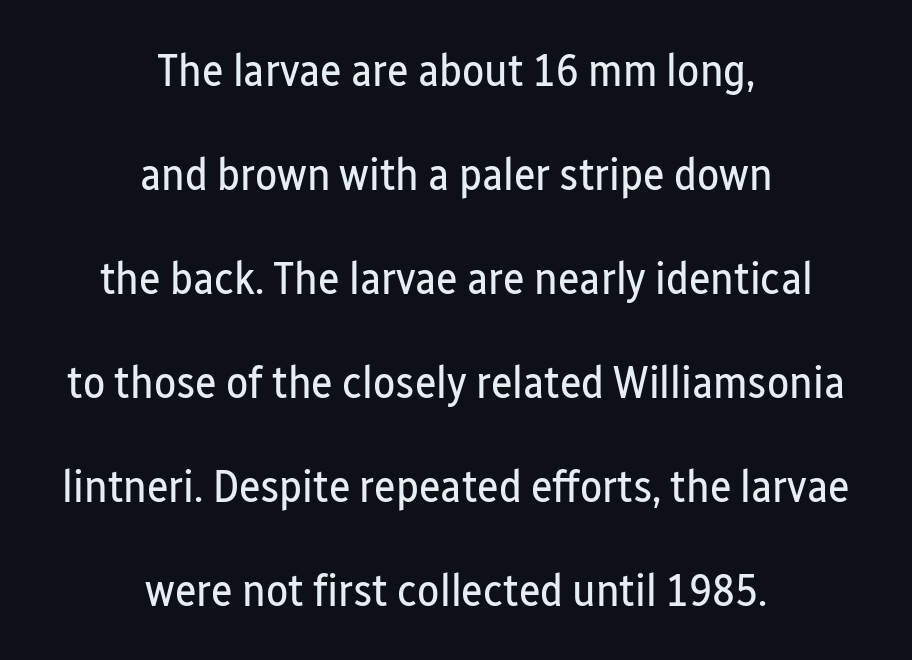
Check where the strokes stop: nothing finishes them off — pure sans. Inter-character spacing is left at the font's built-in metrics. Think of a printed novel: that variable character pitch is what you see here. Only glyphs here, with clear space below each row.
